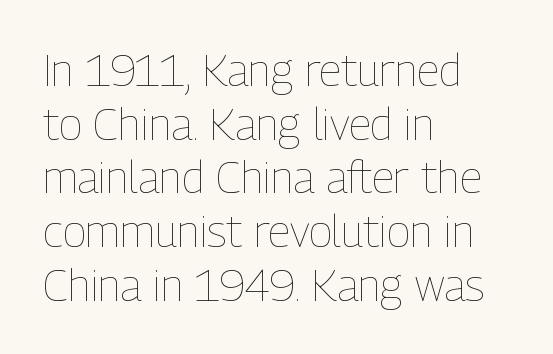
Q: Is the text bold? A: No.
Q: Is the text italic (slanted)? A: No, it is upright.
Q: Is the text underlined? A: No.
Q: How is the paragraph aligned? A: Left-aligned.
Q: Is the spacing between letters normal or unusually wide? A: Normal.
Q: Width (condensed, normal, or wide)? A: Condensed.
Q: Stroke contrast? A: Low.
Q: x-height? A: Medium.
Q: Monospaced? A: No.
